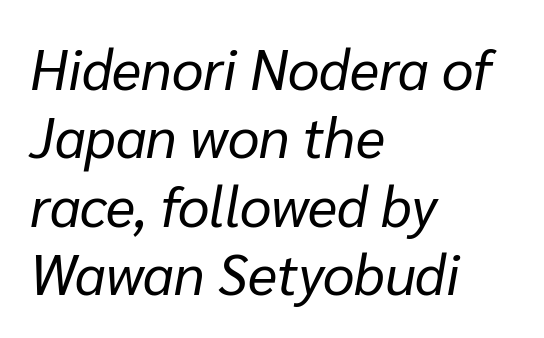
{"italic": "yes", "lean": "right", "slant_degrees": 10, "bold": "no", "weight": "regular", "width": "normal", "stroke_contrast": "low", "x_height": "medium", "monospaced": "no", "underline": "no", "align": "left", "line_spacing_ratio": 1.22, "letter_spacing": "normal", "letter_spacing_em": 0.0, "glyph_px": 56}
